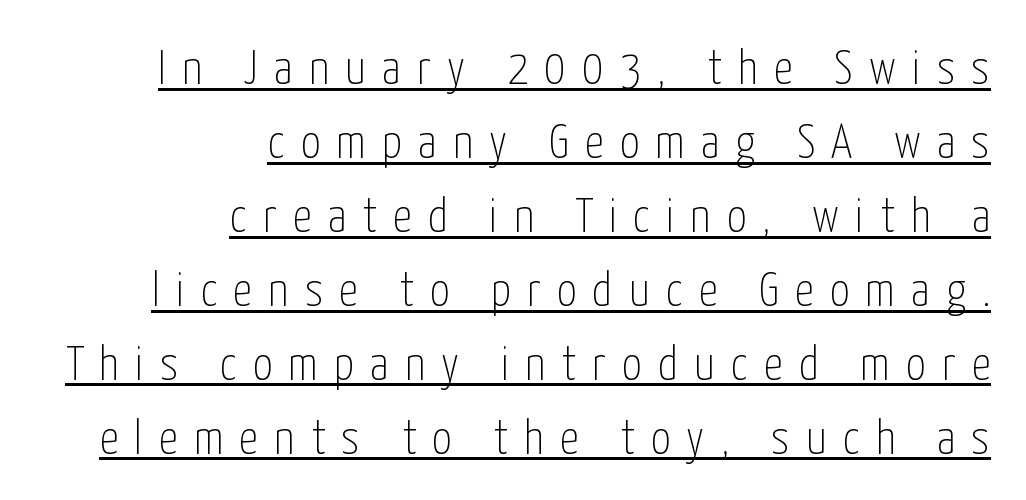
Q: Is the text bold? A: No.
Q: Is the text italic (slanted)? A: No, it is upright.
Q: Is the typeface a serif or a sans-serif typeface? A: Sans-serif.
Q: Is the text underlined? A: Yes.
Q: How is the paragraph aligned? A: Right-aligned.
Q: Is the spacing between letters normal or unusually wide? A: Unusually wide.
Q: Is the spacing between lines tight, normal or loose? A: Normal.
Q: Width (condensed, normal, or wide)? A: Condensed.
Q: Stroke contrast? A: Low.
Q: x-height? A: Medium.
Q: Monospaced? A: No.
